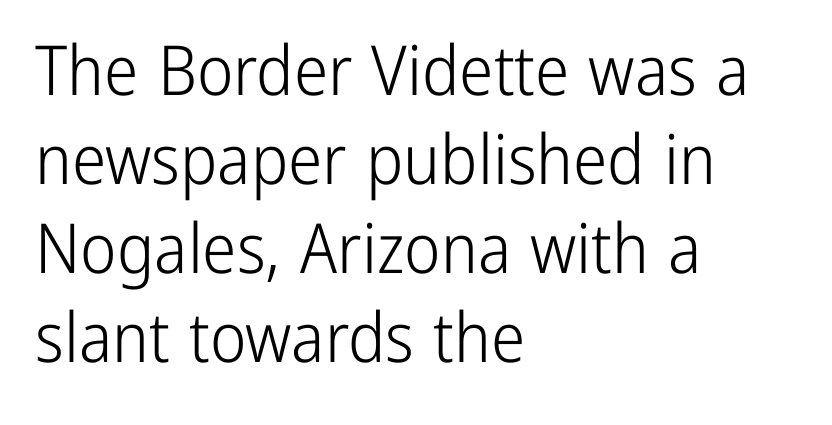
The image shows 69 px light, condensed sans-serif type, upright; set left-aligned, normal line spacing (1.29x), normal letter spacing, not underlined; low stroke contrast and a medium x-height.
